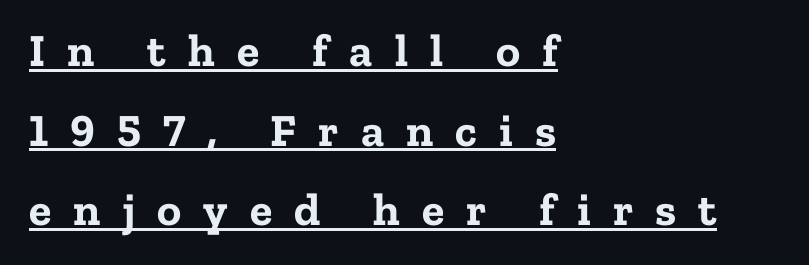
{"serif": "yes", "italic": "no", "bold": "yes", "weight": "bold", "width": "normal", "stroke_contrast": "low", "x_height": "medium", "monospaced": "no", "underline": "yes", "align": "left", "line_spacing_ratio": 1.73, "letter_spacing": "wide", "letter_spacing_em": 0.48, "glyph_px": 46}
